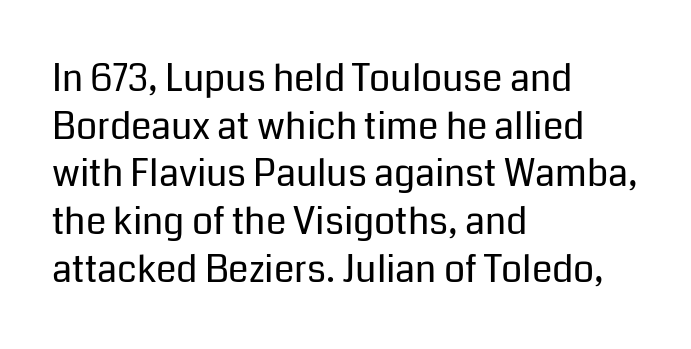
Q: Is the text bold? A: No.
Q: Is the text italic (slanted)? A: No, it is upright.
Q: Is the typeface a serif or a sans-serif typeface? A: Sans-serif.
Q: Is the text underlined? A: No.
Q: How is the paragraph aligned? A: Left-aligned.
Q: Is the spacing between letters normal or unusually wide? A: Normal.
Q: Is the spacing between lines tight, normal or loose? A: Normal.
Q: Width (condensed, normal, or wide)? A: Normal.
Q: Stroke contrast? A: Low.
Q: x-height? A: Medium.
Q: Monospaced? A: No.
